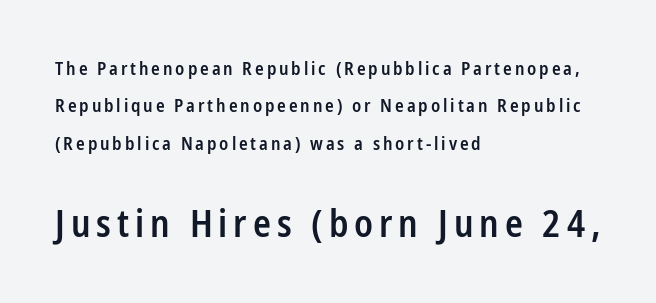
The image shows 37 px semibold, condensed sans-serif type, upright; set left-aligned, loose line spacing (2.08x), not underlined; the second (bottom) block is 2.06x larger; low stroke contrast and a medium x-height.
